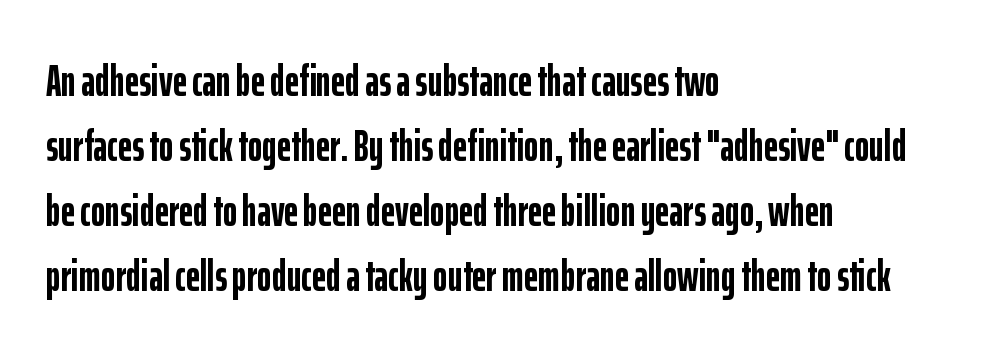
Notice how the stems are strictly vertical — no italics here. Letter spacing: default. Compared with typical paragraphs, the rows here are spaced about the same. Stroke thickness is high; the sample reads as a true bold. The passage shown is typed in a proportional face where columns would drift.
